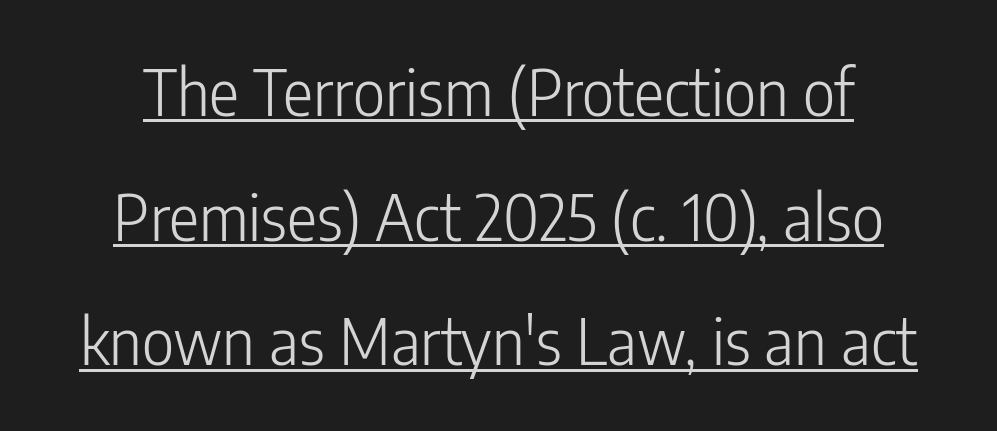
Q: Is the text bold? A: No.
Q: Is the text italic (slanted)? A: No, it is upright.
Q: Is the typeface a serif or a sans-serif typeface? A: Sans-serif.
Q: Is the text underlined? A: Yes.
Q: Is the spacing between letters normal or unusually wide? A: Normal.
Q: Is the spacing between lines tight, normal or loose? A: Loose.
Q: Width (condensed, normal, or wide)? A: Condensed.
Q: Stroke contrast? A: Low.
Q: x-height? A: Medium.
Q: Monospaced? A: No.
